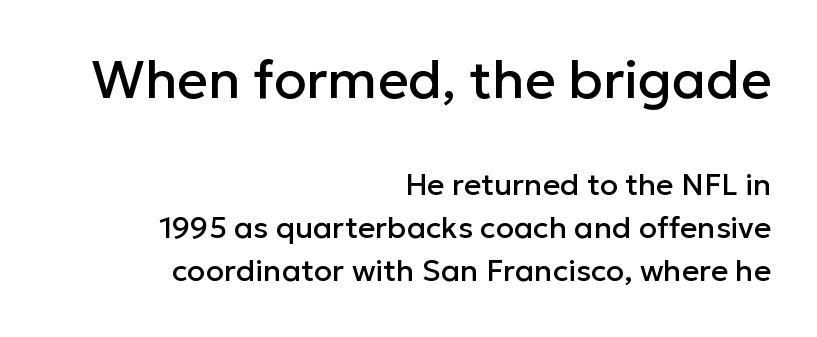
This rendering employs a face without finishing strokes, i.e., a sans-serif. Underlining? Definitely not there. The line texture is even and compact thanks to regular tracking. Teacher's note: observe the even right margin — that is flush-right alignment.
